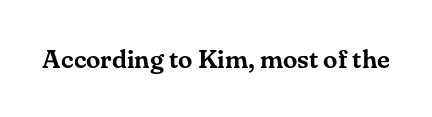
The image shows 26 px text type, upright; set normal letter spacing, not underlined.
